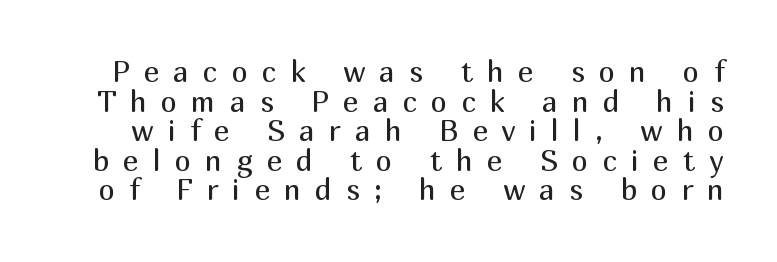
{"serif": "no", "italic": "no", "bold": "no", "weight": "regular", "width": "normal", "stroke_contrast": "medium", "x_height": "medium", "monospaced": "no", "underline": "no", "line_spacing": "tight", "line_spacing_ratio": 1.02, "letter_spacing": "wide", "letter_spacing_em": 0.49, "glyph_px": 29}
